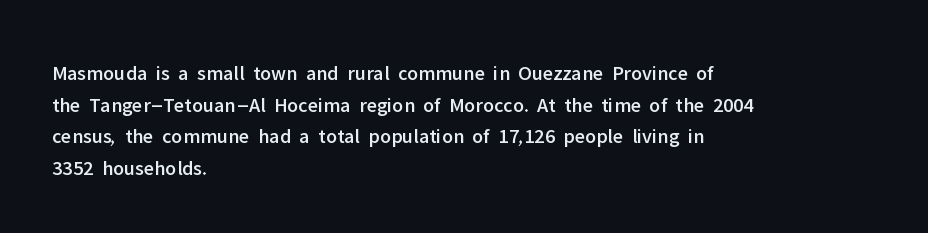
Has an underline been added? It has not. Do the letters lean? They stand straight. Notice how descenders clear the ascenders below comfortably — that's standard leading. The line texture is even and compact thanks to regular tracking.
